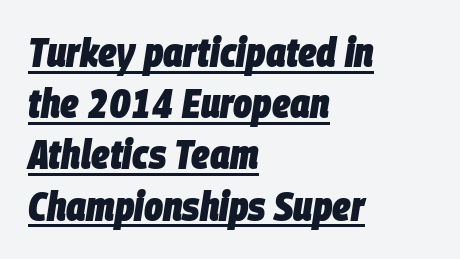
{"italic": "yes", "lean": "right", "slant_degrees": 9, "bold": "yes", "weight": "heavy", "width": "condensed", "stroke_contrast": "low", "x_height": "large", "monospaced": "no", "underline": "yes", "align": "left", "line_spacing": "normal", "line_spacing_ratio": 1.28, "letter_spacing": "normal", "letter_spacing_em": 0.0, "glyph_px": 40}
